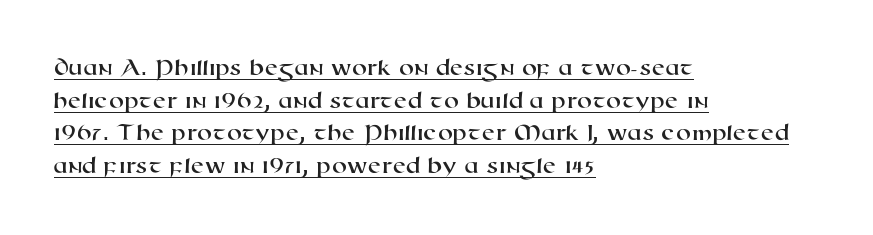
Q: Is the text underlined? A: Yes.
Q: How is the paragraph aligned? A: Left-aligned.
Q: Is the spacing between letters normal or unusually wide? A: Normal.
Q: Is the spacing between lines tight, normal or loose? A: Normal.
